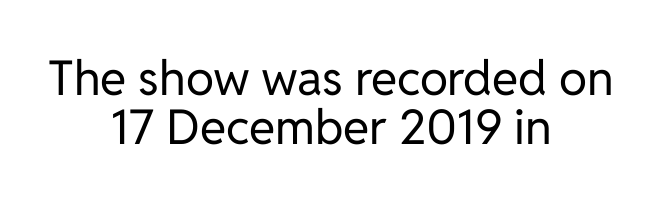
{"serif": "no", "italic": "no", "bold": "no", "weight": "regular", "width": "normal", "stroke_contrast": "low", "x_height": "medium", "monospaced": "no", "underline": "no", "align": "center", "line_spacing": "tight", "line_spacing_ratio": 1.02, "letter_spacing": "normal", "letter_spacing_em": 0.0, "glyph_px": 48}
